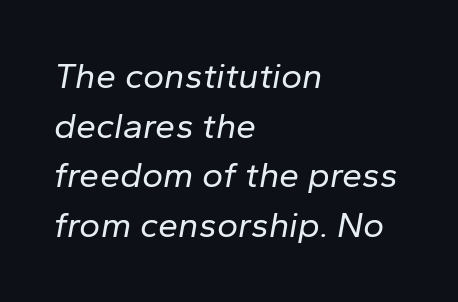
The image shows 36 px regular-weight type, italic (leaning right); set left-aligned, normal line spacing (1.38x), normal letter spacing, not underlined; low stroke contrast and a medium x-height.
